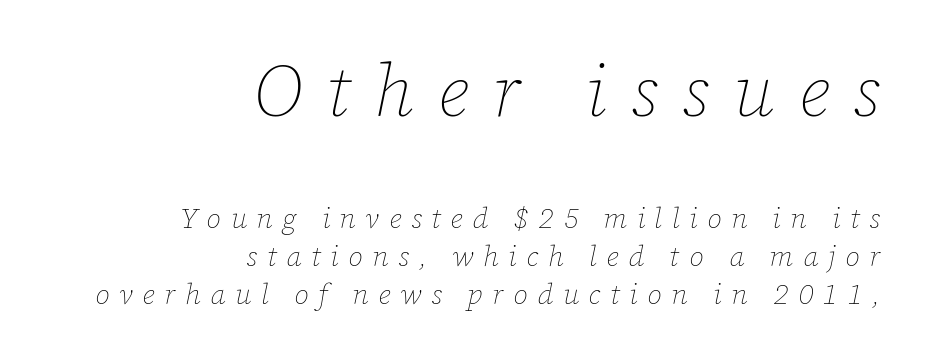
Q: Is the text bold? A: No.
Q: Is the text italic (slanted)? A: Yes, it leans right by about 12 degrees.
Q: Is the text underlined? A: No.
Q: How is the paragraph aligned? A: Right-aligned.
Q: Is the spacing between letters normal or unusually wide? A: Unusually wide.
Q: Is the spacing between lines tight, normal or loose? A: Normal.
Q: Which block of text is set in a larger size, the first (top) or the second (bottom)? A: The first (top) one.
Q: Width (condensed, normal, or wide)? A: Normal.
Q: Stroke contrast? A: Low.
Q: x-height? A: Medium.
Q: Monospaced? A: No.
